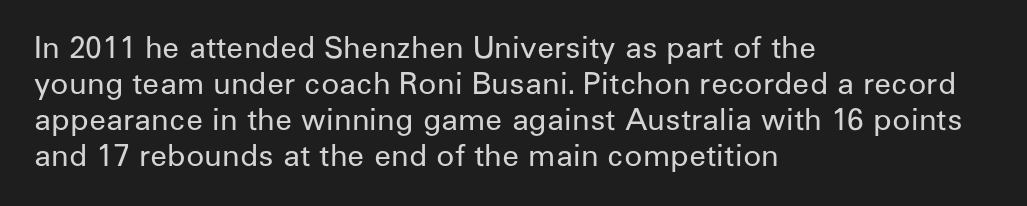
{"serif": "no", "italic": "no", "bold": "no", "weight": "regular", "width": "normal", "stroke_contrast": "low", "x_height": "medium", "monospaced": "no", "underline": "no", "align": "left", "line_spacing_ratio": 1.2, "letter_spacing": "normal", "letter_spacing_em": 0.0, "glyph_px": 30}
